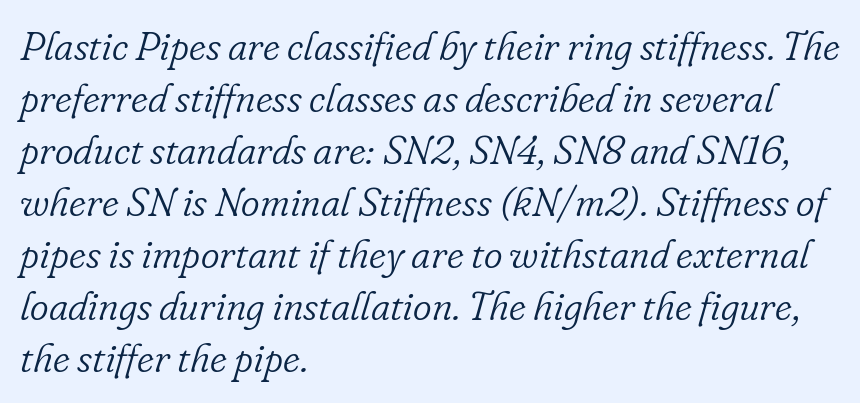
This sample has the flowing, uneven cadence of proportional lettering. The letterforms sit shoulder to shoulder at normal distance. Tall strokes in this sample are angled rather than plumb. Horizontal bands of white between lines are of average thickness. No heavy texture on the line: the type isn't bold. Short and long lines alike share a common starting point at left.
